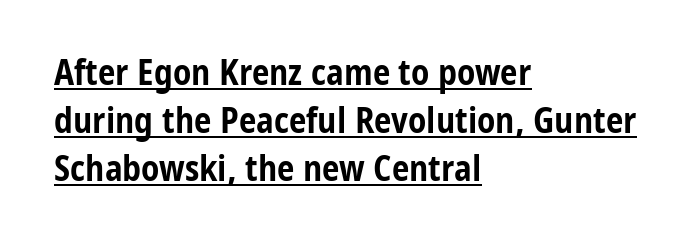
The block of text has a typical density, with ordinary space between rows. Left-aligned paragraph, ragged on the right. Each letter keeps its own natural width here, so spacing adapts to shape. The letterforms sit shoulder to shoulder at normal distance.
